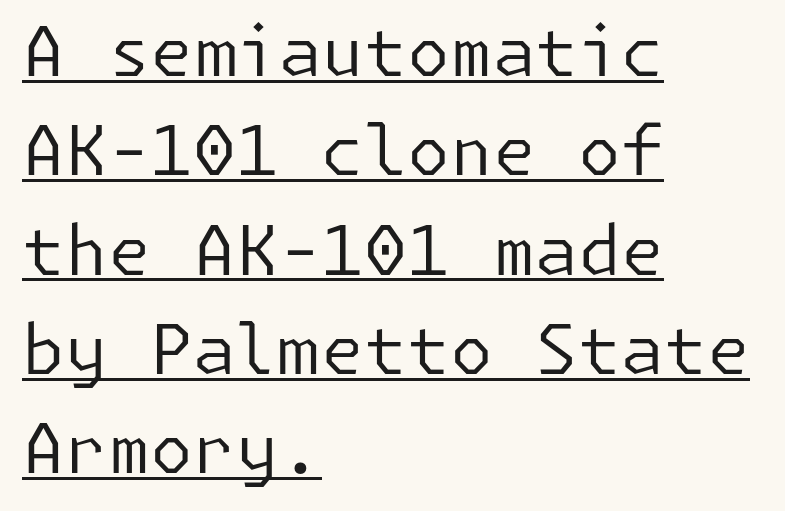
The image shows 69 px regular-weight sans-serif type, upright; set left-aligned, normal line spacing (1.44x), normal letter spacing, underlined; low stroke contrast and a medium x-height.
